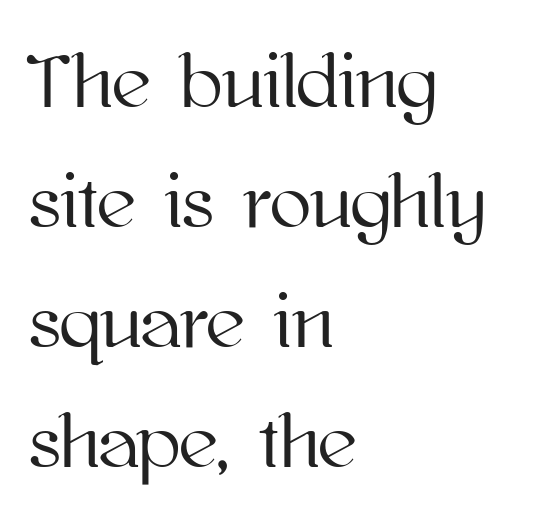
The image shows 76 px text type, upright; set left-aligned, normal line spacing (1.58x), normal letter spacing, not underlined; high stroke contrast and a medium x-height.
